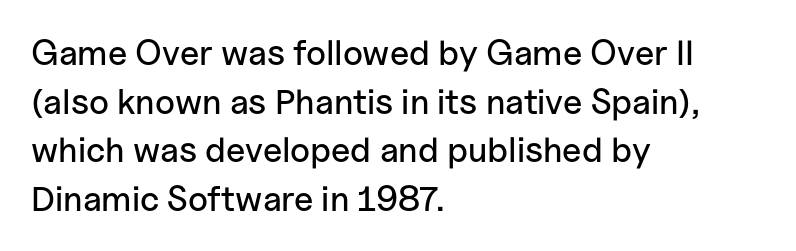
The image shows 35 px sans-serif type, upright; set left-aligned, normal line spacing (1.39x), normal letter spacing, not underlined; low stroke contrast and a medium x-height.
